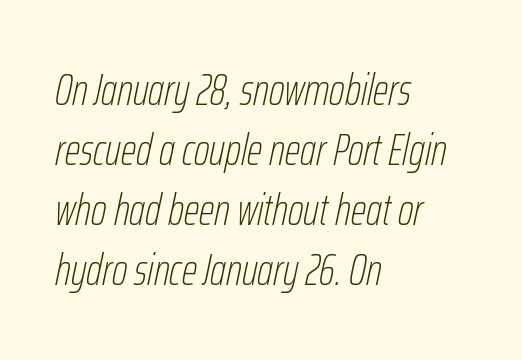
{"italic": "yes", "lean": "right", "slant_degrees": 12, "bold": "no", "weight": "thin", "width": "condensed", "stroke_contrast": "low", "x_height": "medium", "monospaced": "no", "underline": "no", "align": "left", "line_spacing": "normal", "line_spacing_ratio": 1.36, "letter_spacing": "normal", "letter_spacing_em": 0.0, "glyph_px": 44}
